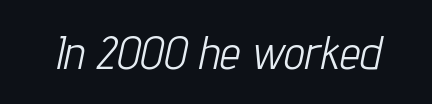
{"italic": "yes", "lean": "right", "slant_degrees": 12, "bold": "no", "weight": "light", "width": "condensed", "stroke_contrast": "low", "x_height": "medium", "monospaced": "no", "underline": "no", "letter_spacing": "normal", "letter_spacing_em": 0.0, "glyph_px": 46}
